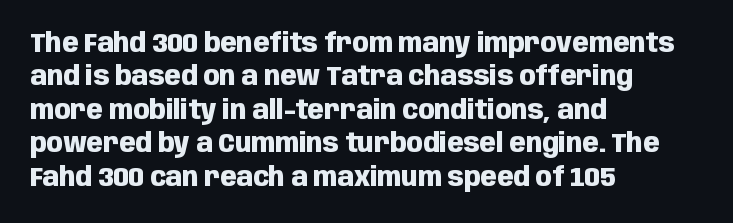
There is no visible air inserted between adjacent glyphs. Compared with a centered layout, this one pins lines to the left instead. The strokes are fattened all the way to bold. A typesetter would mark this as roman, not italic. The words here are not underlined.
